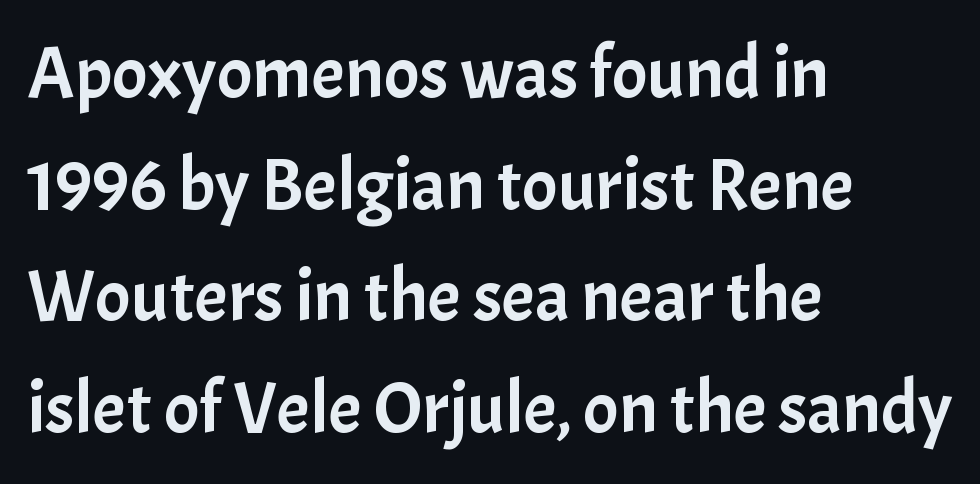
Q: Is the text italic (slanted)? A: No, it is upright.
Q: Is the typeface a serif or a sans-serif typeface? A: Sans-serif.
Q: Is the text underlined? A: No.
Q: How is the paragraph aligned? A: Left-aligned.
Q: Is the spacing between letters normal or unusually wide? A: Normal.
Q: Is the spacing between lines tight, normal or loose? A: Normal.
Q: Width (condensed, normal, or wide)? A: Normal.
Q: Stroke contrast? A: Low.
Q: x-height? A: Medium.
Q: Monospaced? A: No.
